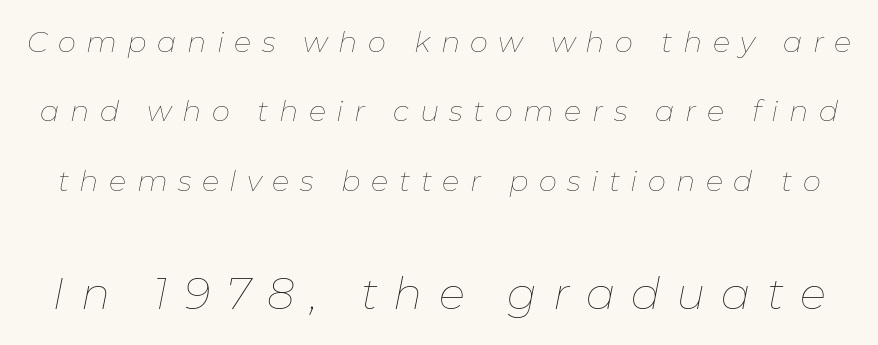
Q: Is the text bold? A: No.
Q: Is the text italic (slanted)? A: Yes, it leans right by about 11 degrees.
Q: Is the text underlined? A: No.
Q: Is the spacing between letters normal or unusually wide? A: Unusually wide.
Q: Is the spacing between lines tight, normal or loose? A: Loose.
Q: Which block of text is set in a larger size, the first (top) or the second (bottom)? A: The second (bottom) one.
Q: Width (condensed, normal, or wide)? A: Normal.
Q: Stroke contrast? A: Low.
Q: x-height? A: Medium.
Q: Monospaced? A: No.
